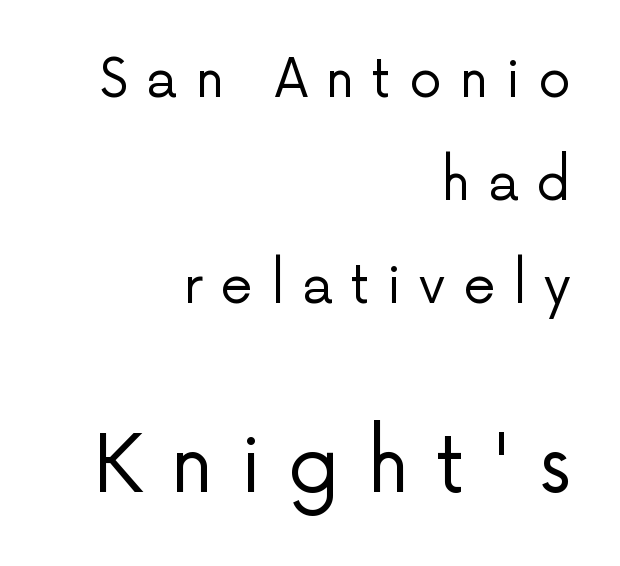
The image shows 78 px regular-weight sans-serif type, upright; set right-aligned, loose line spacing (1.98x), unusually wide letter spacing (+0.34 em), not underlined; the second (bottom) block is 1.5x larger; low stroke contrast and a medium x-height.
